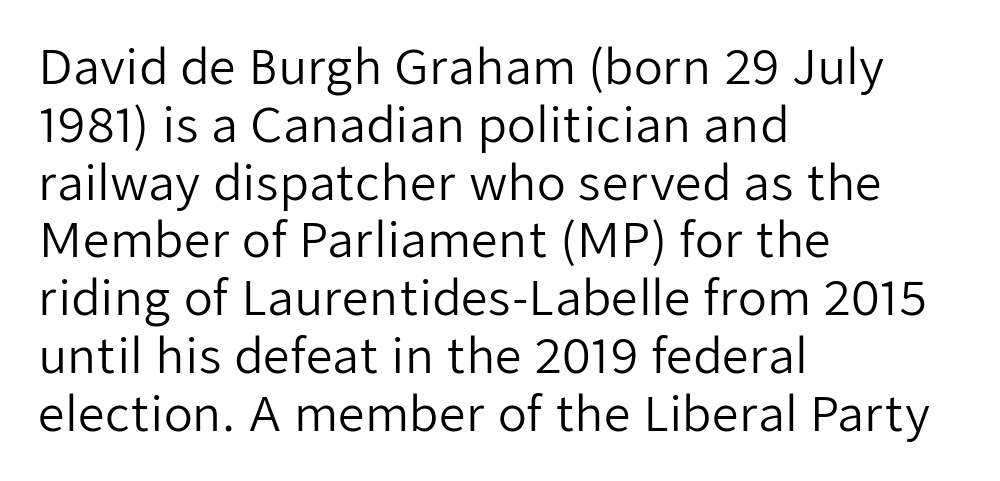
{"serif": "no", "italic": "no", "bold": "no", "weight": "regular", "width": "normal", "stroke_contrast": "low", "x_height": "medium", "monospaced": "no", "underline": "no", "align": "left", "line_spacing_ratio": 1.23, "letter_spacing": "normal", "letter_spacing_em": 0.0, "glyph_px": 47}
